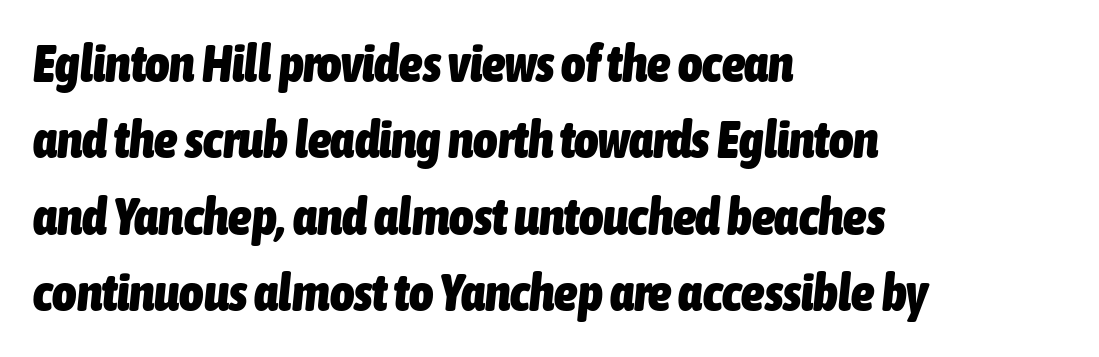
Q: Is the text bold? A: Yes.
Q: Is the text italic (slanted)? A: Yes, it leans right by about 6 degrees.
Q: Is the text underlined? A: No.
Q: How is the paragraph aligned? A: Left-aligned.
Q: Is the spacing between letters normal or unusually wide? A: Normal.
Q: Is the spacing between lines tight, normal or loose? A: Normal.
Q: Width (condensed, normal, or wide)? A: Condensed.
Q: Stroke contrast? A: Low.
Q: x-height? A: Medium.
Q: Monospaced? A: No.
